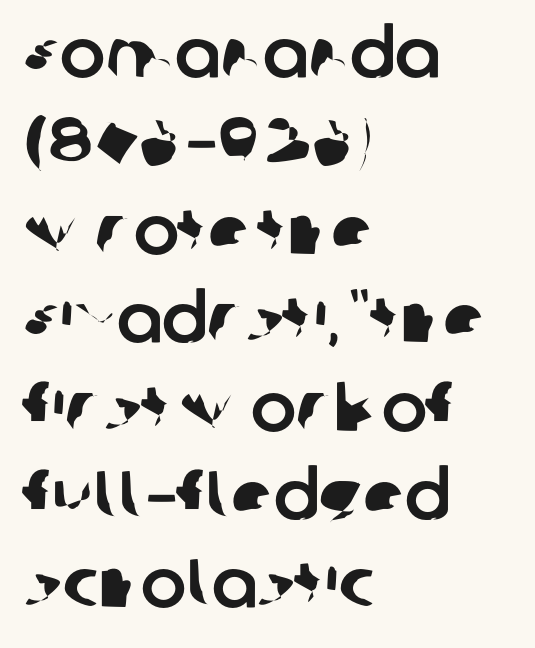
Q: Is the typeface a serif or a sans-serif typeface? A: Sans-serif.
Q: Is the text underlined? A: No.
Q: How is the paragraph aligned? A: Left-aligned.
Q: Is the spacing between letters normal or unusually wide? A: Normal.
Q: Is the spacing between lines tight, normal or loose? A: Normal.
Q: Width (condensed, normal, or wide)? A: Normal.
Q: Stroke contrast? A: Low.
Q: x-height? A: Large.
Q: Monospaced? A: No.
